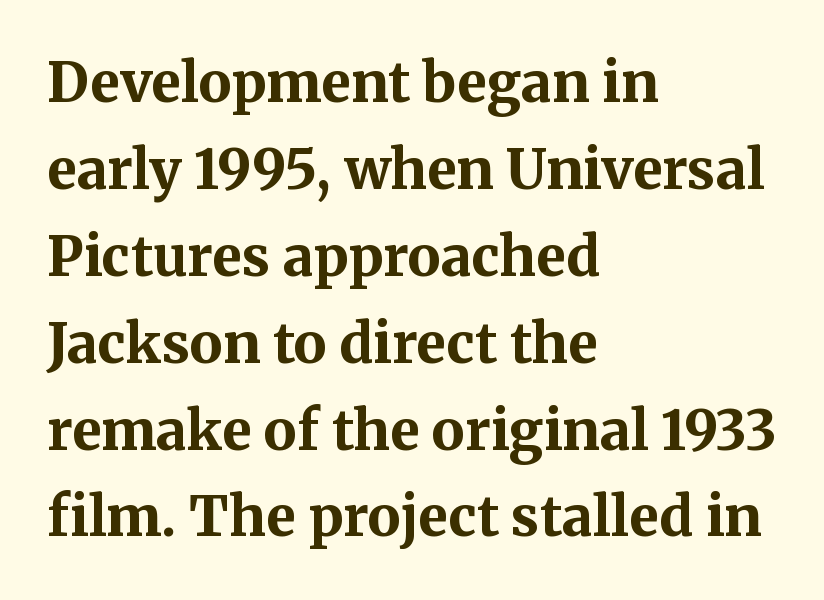
The image shows 55 px bold serif type, upright; set left-aligned, normal line spacing (1.58x), normal letter spacing, not underlined; medium stroke contrast and a medium x-height.
